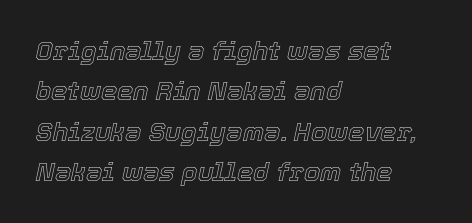
{"italic": "yes", "lean": "right", "slant_degrees": 12, "underline": "no", "align": "left", "line_spacing": "normal", "line_spacing_ratio": 1.55, "letter_spacing": "normal", "letter_spacing_em": 0.0, "glyph_px": 26}
